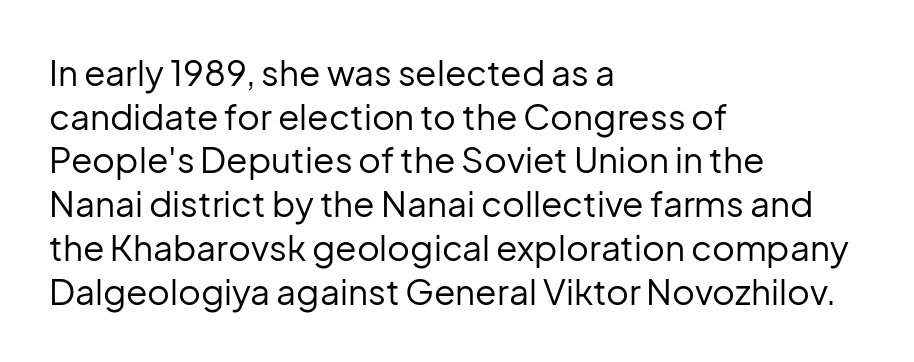
The image shows 35 px regular-weight sans-serif type, upright; set left-aligned, normal line spacing (1.25x), normal letter spacing, not underlined; low stroke contrast and a medium x-height.
